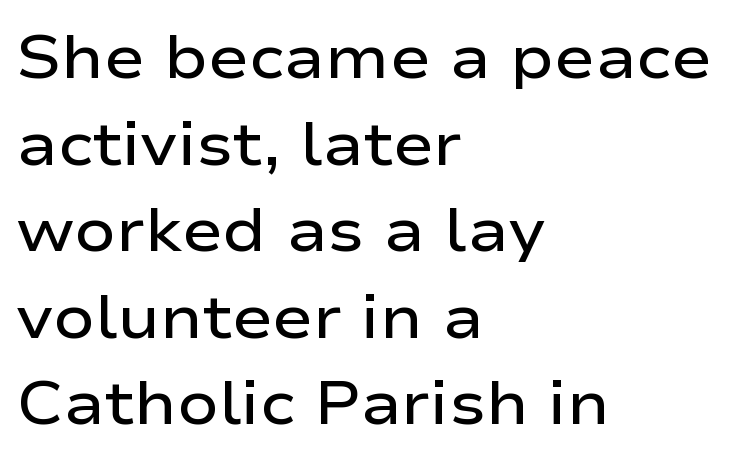
The image shows 61 px semibold, wide sans-serif type, upright; set left-aligned, normal line spacing (1.42x), normal letter spacing, not underlined; low stroke contrast and a medium x-height.
